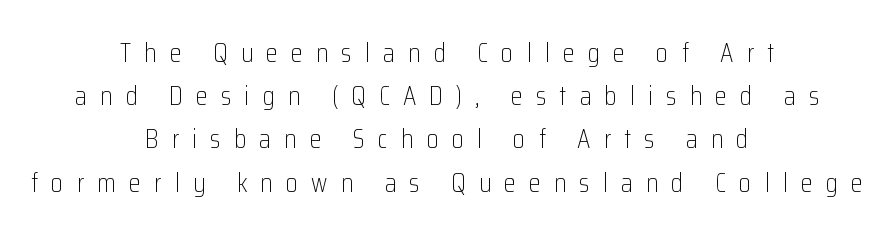
The image shows 27 px text type, upright; set centered, normal line spacing (1.6x), unusually wide letter spacing (+0.49 em), not underlined.
